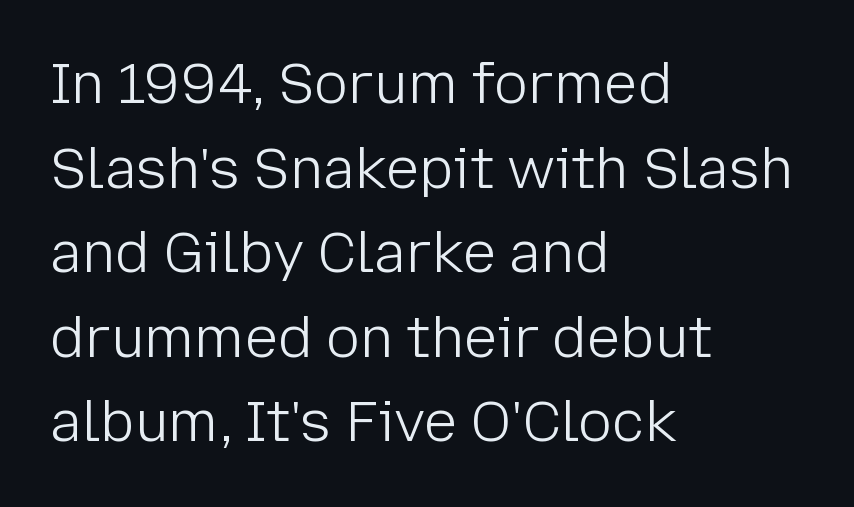
Q: Is the text bold? A: No.
Q: Is the text italic (slanted)? A: No, it is upright.
Q: Is the typeface a serif or a sans-serif typeface? A: Sans-serif.
Q: Is the text underlined? A: No.
Q: How is the paragraph aligned? A: Left-aligned.
Q: Is the spacing between letters normal or unusually wide? A: Normal.
Q: Is the spacing between lines tight, normal or loose? A: Normal.
Q: Width (condensed, normal, or wide)? A: Normal.
Q: Stroke contrast? A: Low.
Q: x-height? A: Medium.
Q: Monospaced? A: No.
